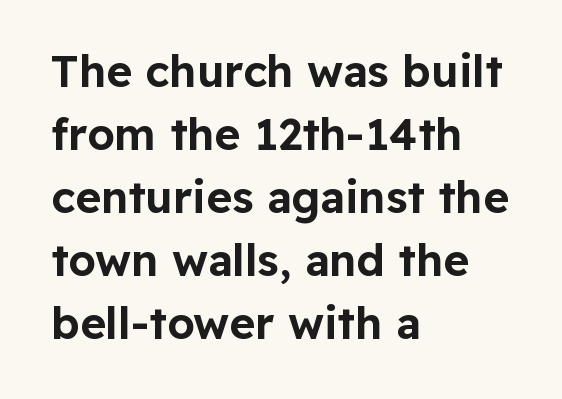
Q: Is the text italic (slanted)? A: No, it is upright.
Q: Is the typeface a serif or a sans-serif typeface? A: Sans-serif.
Q: Is the text underlined? A: No.
Q: How is the paragraph aligned? A: Left-aligned.
Q: Is the spacing between letters normal or unusually wide? A: Normal.
Q: Is the spacing between lines tight, normal or loose? A: Normal.
Q: Width (condensed, normal, or wide)? A: Normal.
Q: Stroke contrast? A: Low.
Q: x-height? A: Medium.
Q: Monospaced? A: No.
